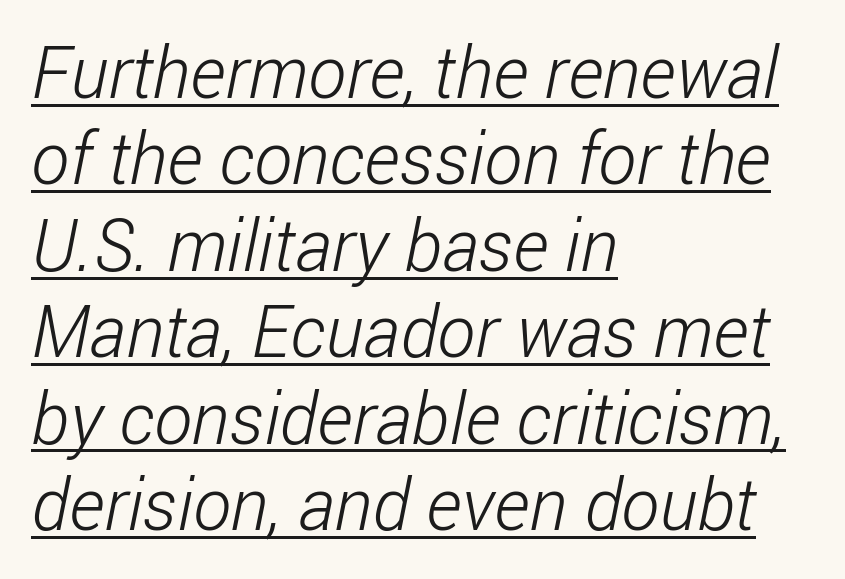
Stem width sits at or under what a default text font uses. Character widths vary here, with narrow letters taking less room than wide ones. Spacing between characters is what you'd get straight out of the box. Does a line run under the words? Yes, clearly. The lines in this sample share a left origin and differ only in where they stop.
